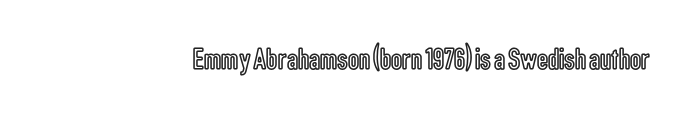
{"italic": "no", "width": "condensed", "x_height": "medium", "monospaced": "no", "underline": "no", "letter_spacing": "normal", "letter_spacing_em": 0.0, "glyph_px": 31}
